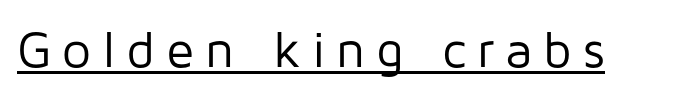
Classification — sans serif. Weight class: somewhere from thin through regular. The specimen reads as upright at a glance. A typesetter would call this proportional, since set widths differ per character.
